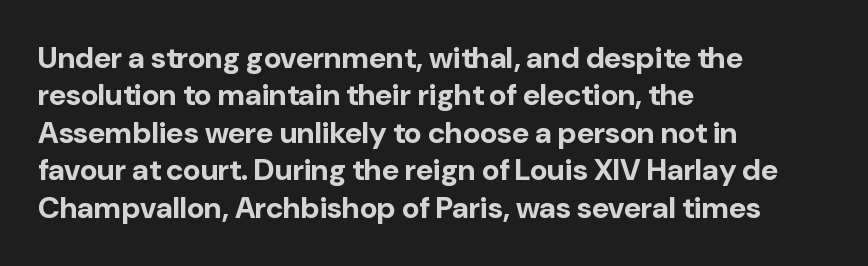
No extra tracking has been applied to these lines. Quick note: not italic, upright. Students, this is bold: see how much ink each stroke carries. Glance below the letters and you will spot only blank space. The passage shown is typed in a proportional face where columns would drift.
